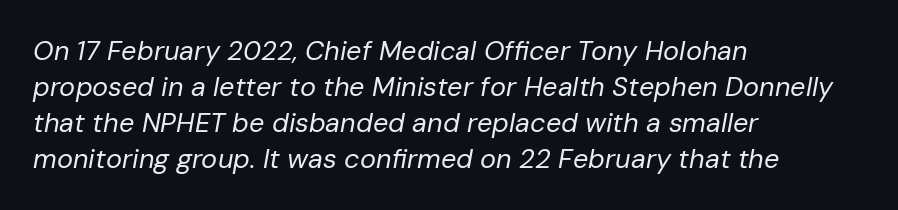
The image shows 27 px text type, italic (leaning right); set left-aligned, normal line spacing (1.33x), normal letter spacing, not underlined.
